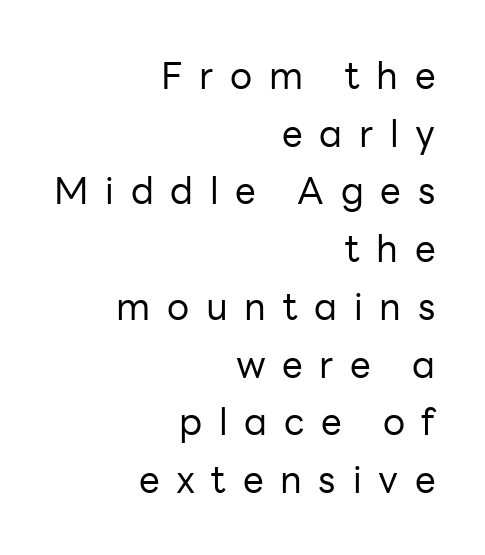
Q: Is the text bold? A: No.
Q: Is the text italic (slanted)? A: No, it is upright.
Q: Is the typeface a serif or a sans-serif typeface? A: Sans-serif.
Q: Is the text underlined? A: No.
Q: How is the paragraph aligned? A: Right-aligned.
Q: Is the spacing between letters normal or unusually wide? A: Unusually wide.
Q: Is the spacing between lines tight, normal or loose? A: Normal.
Q: Width (condensed, normal, or wide)? A: Normal.
Q: Stroke contrast? A: Low.
Q: x-height? A: Medium.
Q: Monospaced? A: No.
